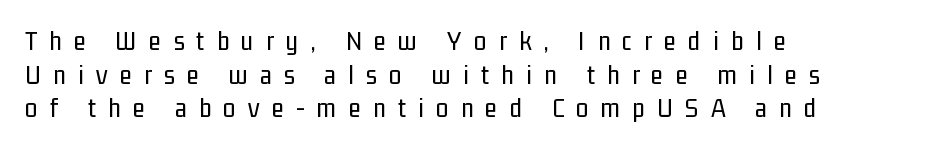
Q: Is the text bold? A: No.
Q: Is the text italic (slanted)? A: No, it is upright.
Q: Is the typeface a serif or a sans-serif typeface? A: Sans-serif.
Q: Is the text underlined? A: No.
Q: How is the paragraph aligned? A: Left-aligned.
Q: Is the spacing between letters normal or unusually wide? A: Unusually wide.
Q: Width (condensed, normal, or wide)? A: Condensed.
Q: Stroke contrast? A: Low.
Q: x-height? A: Medium.
Q: Monospaced? A: No.
